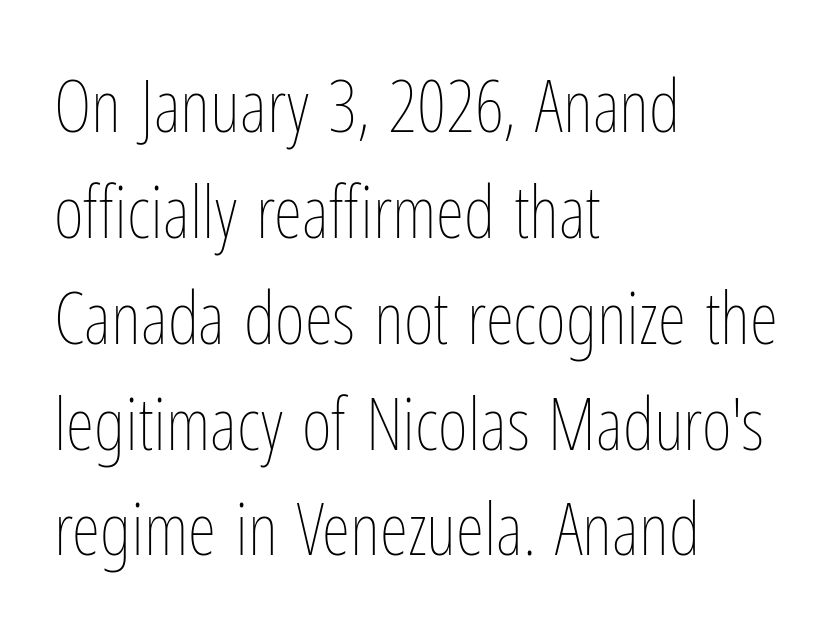
You can tell it's not italic because the verticals are truly vertical. Nothing unusual about the tracking: characters are spaced as the font intends. The letters look calm and open, with moderate or lighter stems. Each new line begins a customary step beneath the previous one. If you drew a ruler down the left edge, every line would touch it.
